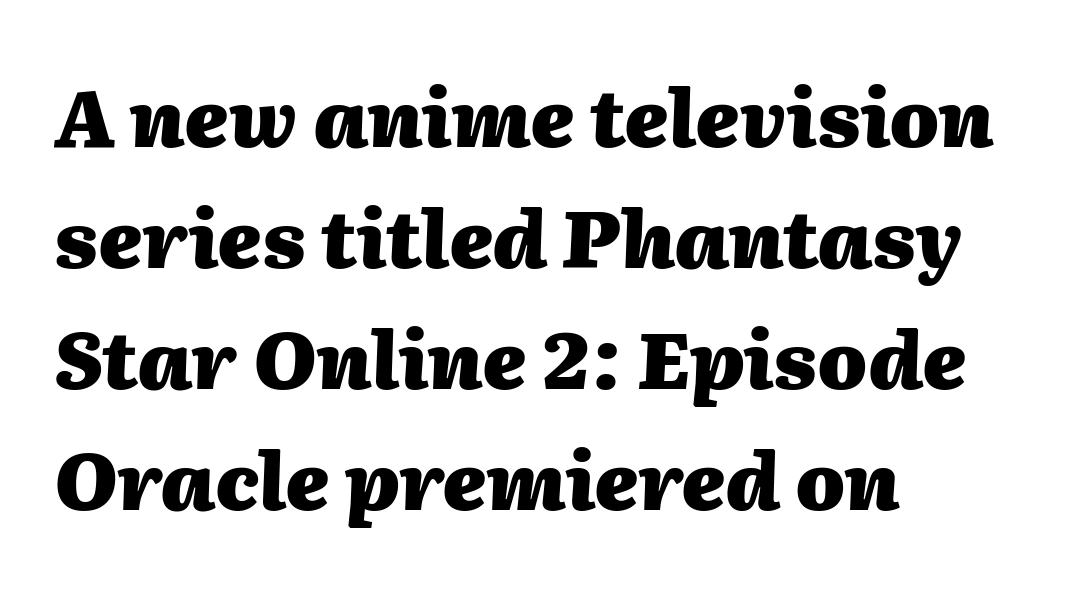
The line texture is even and compact thanks to regular tracking. Glance below the letters and you will spot only blank space. Does the weight exceed regular? Yes, all the way to bold. Style check: oblique.
